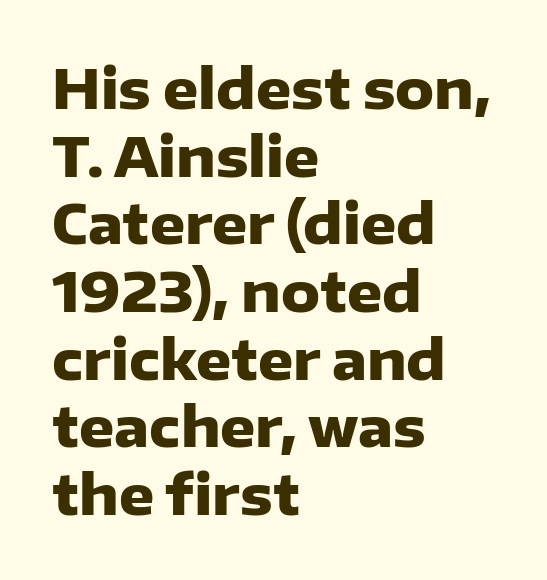
Emphasis by weight is at full strength: bold. Nobody touched the tracking dial on this one. If you drew a ruler down the left edge, every line would touch it. The face used here is a sans, in the tradition of grotesques and geometrics. Each letter keeps its own natural width here, so spacing adapts to shape.
